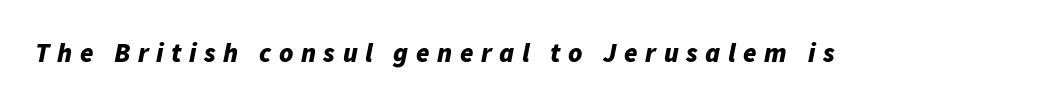
Observe the wide spacing: letters keep a clear distance from each other. The glyphs are unaccompanied by any horizontal stroke below them. The face used here has the dense, thick strokes of a bold. Yep, that's italic — everything's leaning.
